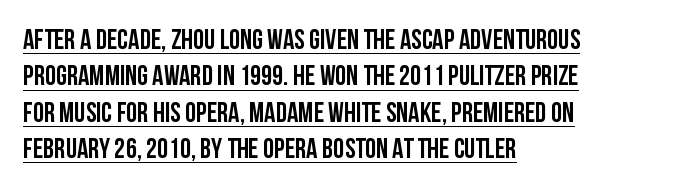
Here the designer chose a conventional face with non-uniform glyph widths. Evenly set lines give the paragraph a standard silhouette. The typesetter chose a ragged-right arrangement here. Does the lettering tilt? It doesn't — this is upright. Beneath each row of characters lies a ruled line.
